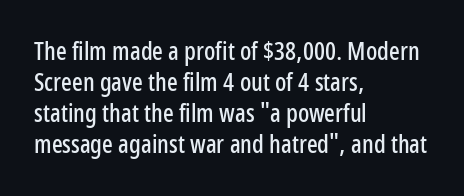
Clear beneath every line of the passage. Is the block centered? No — it sits flush against the left margin. Observe the ordinary spacing: letters are neighbours, not strangers. The letters stand upright; this is a roman face.
